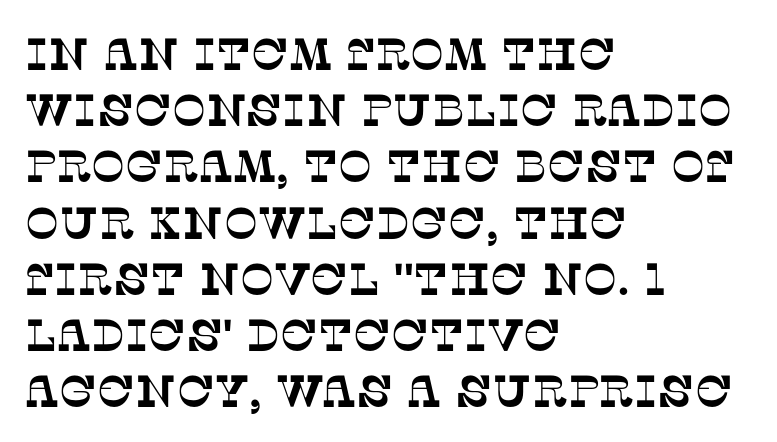
Q: Is the typeface a serif or a sans-serif typeface? A: Serif.
Q: Is the text underlined? A: No.
Q: How is the paragraph aligned? A: Left-aligned.
Q: Is the spacing between letters normal or unusually wide? A: Normal.
Q: Is the spacing between lines tight, normal or loose? A: Normal.
Q: Width (condensed, normal, or wide)? A: Normal.
Q: Stroke contrast? A: Low.
Q: x-height? A: Large.
Q: Monospaced? A: No.
